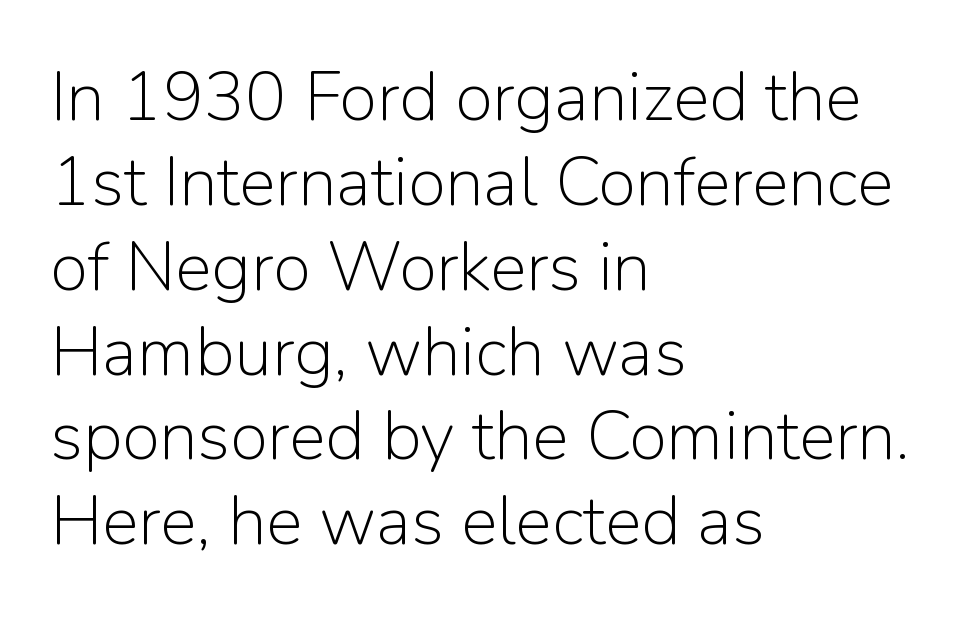
{"serif": "no", "italic": "no", "bold": "no", "weight": "light", "width": "normal", "stroke_contrast": "low", "x_height": "medium", "monospaced": "no", "underline": "no", "align": "left", "line_spacing_ratio": 1.23, "letter_spacing": "normal", "letter_spacing_em": 0.0, "glyph_px": 69}
